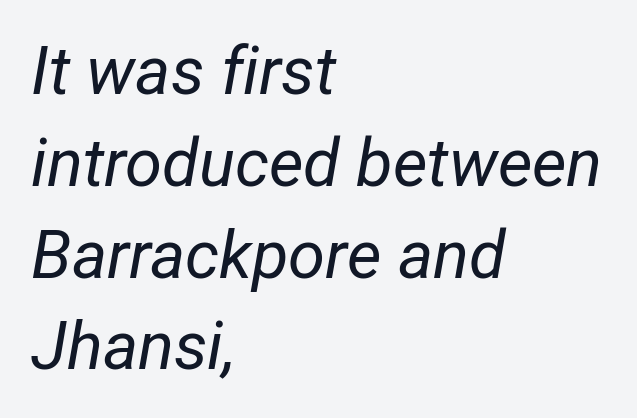
{"italic": "yes", "lean": "right", "slant_degrees": 12, "bold": "no", "weight": "regular", "width": "condensed", "stroke_contrast": "low", "x_height": "medium", "monospaced": "no", "underline": "no", "align": "left", "line_spacing": "normal", "line_spacing_ratio": 1.37, "letter_spacing": "normal", "letter_spacing_em": 0.0, "glyph_px": 67}
